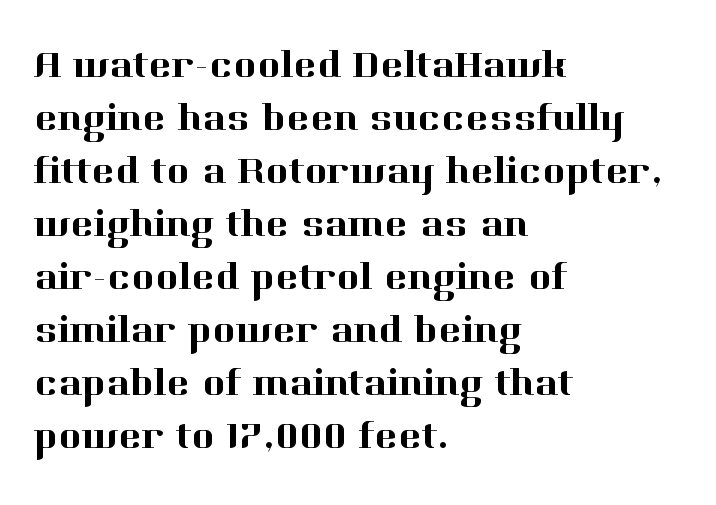
The rendering keeps characters at their native spacing. Looks like regular typesetting: each glyph gets only the width it needs. Just letters on the line, the space beneath them empty. Notice how the stems are strictly vertical — no italics here.
